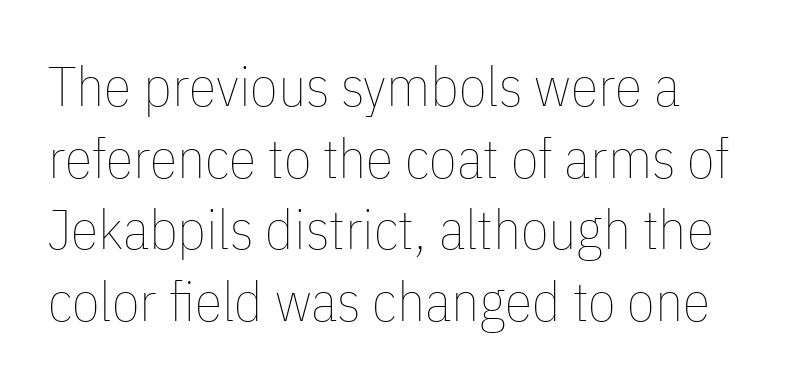
Q: Is the text bold? A: No.
Q: Is the text italic (slanted)? A: No, it is upright.
Q: Is the text underlined? A: No.
Q: How is the paragraph aligned? A: Left-aligned.
Q: Is the spacing between letters normal or unusually wide? A: Normal.
Q: Is the spacing between lines tight, normal or loose? A: Normal.
Q: Width (condensed, normal, or wide)? A: Condensed.
Q: Stroke contrast? A: Low.
Q: x-height? A: Medium.
Q: Monospaced? A: No.
